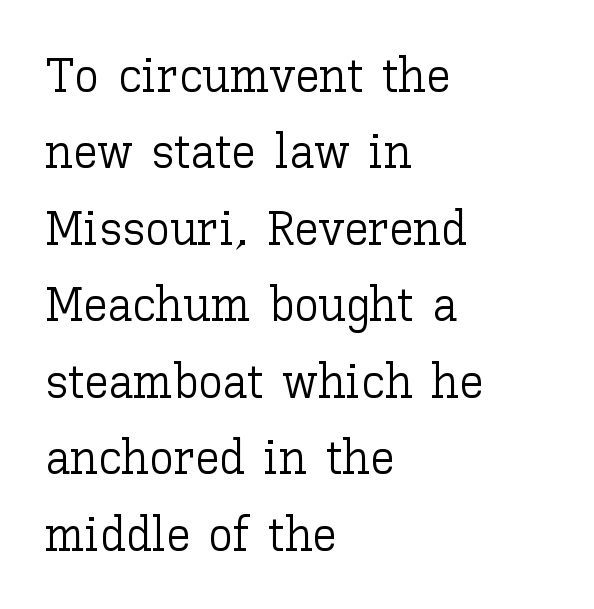
Q: Is the text bold? A: No.
Q: Is the text italic (slanted)? A: No, it is upright.
Q: Is the text underlined? A: No.
Q: How is the paragraph aligned? A: Left-aligned.
Q: Is the spacing between letters normal or unusually wide? A: Normal.
Q: Is the spacing between lines tight, normal or loose? A: Normal.
Q: Width (condensed, normal, or wide)? A: Normal.
Q: Stroke contrast? A: Low.
Q: x-height? A: Medium.
Q: Monospaced? A: No.
